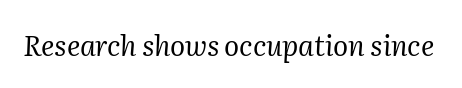
Q: Is the text bold? A: No.
Q: Is the text italic (slanted)? A: Yes, it leans right by about 2 degrees.
Q: Is the typeface a serif or a sans-serif typeface? A: Serif.
Q: Is the text underlined? A: No.
Q: Is the spacing between letters normal or unusually wide? A: Normal.
Q: Width (condensed, normal, or wide)? A: Normal.
Q: Stroke contrast? A: Medium.
Q: x-height? A: Medium.
Q: Monospaced? A: No.
